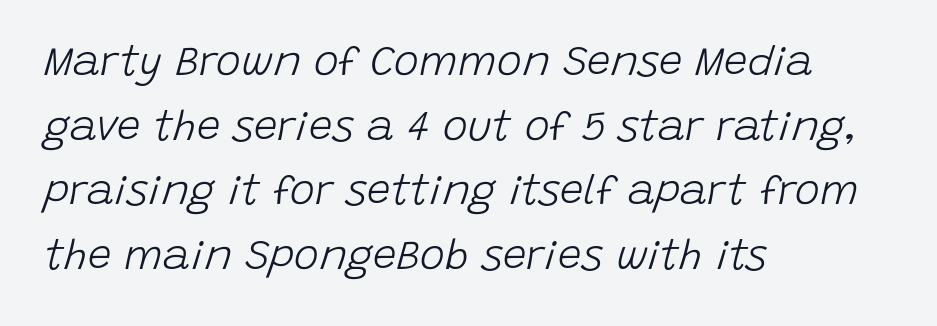
The image shows 42 px light type, italic (leaning right); set left-aligned, normal line spacing (1.54x), normal letter spacing, not underlined; low stroke contrast and a large x-height.
